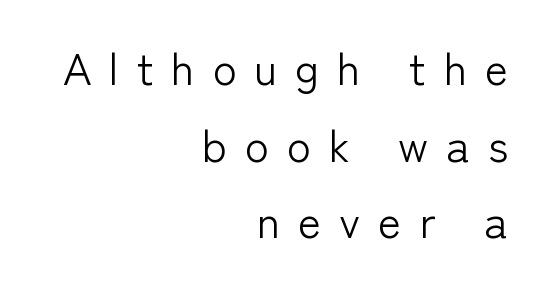
The image shows 44 px light sans-serif type, upright; set right-aligned, line spacing 1.74x, unusually wide letter spacing (+0.41 em), not underlined; low stroke contrast and a medium x-height.
